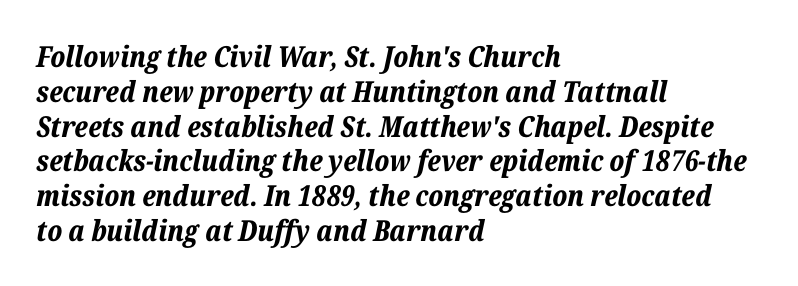
Q: Is the text bold? A: Yes.
Q: Is the text italic (slanted)? A: Yes, it leans right by about 12 degrees.
Q: Is the text underlined? A: No.
Q: How is the paragraph aligned? A: Left-aligned.
Q: Is the spacing between letters normal or unusually wide? A: Normal.
Q: Width (condensed, normal, or wide)? A: Normal.
Q: Stroke contrast? A: Low.
Q: x-height? A: Medium.
Q: Monospaced? A: No.
